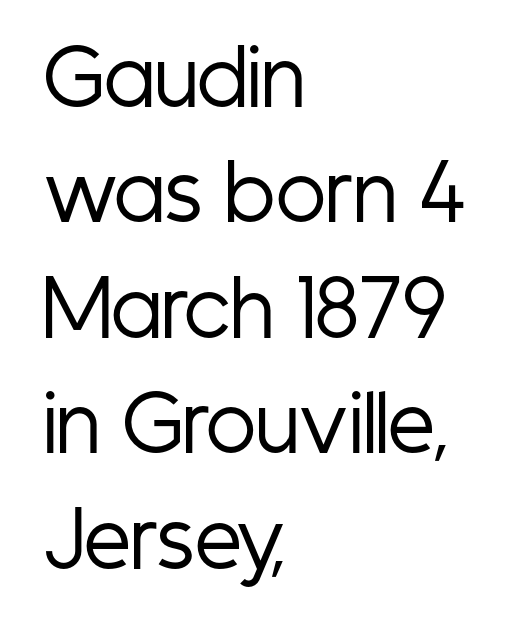
Q: Is the text bold? A: No.
Q: Is the text italic (slanted)? A: No, it is upright.
Q: Is the typeface a serif or a sans-serif typeface? A: Sans-serif.
Q: Is the text underlined? A: No.
Q: How is the paragraph aligned? A: Left-aligned.
Q: Is the spacing between letters normal or unusually wide? A: Normal.
Q: Is the spacing between lines tight, normal or loose? A: Normal.
Q: Width (condensed, normal, or wide)? A: Condensed.
Q: Stroke contrast? A: Low.
Q: x-height? A: Medium.
Q: Monospaced? A: No.
